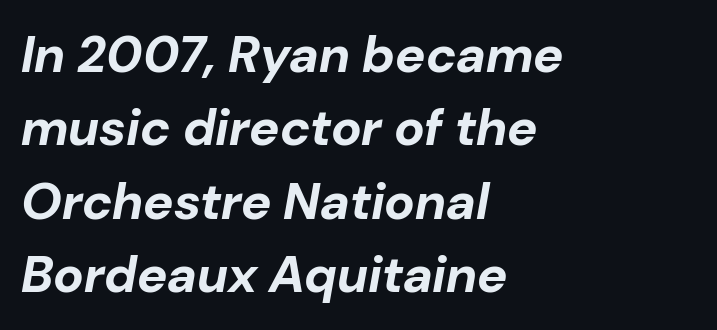
{"italic": "yes", "lean": "right", "slant_degrees": 10, "bold": "yes", "weight": "bold", "width": "normal", "stroke_contrast": "low", "x_height": "medium", "monospaced": "no", "underline": "no", "align": "left", "line_spacing": "normal", "line_spacing_ratio": 1.44, "letter_spacing": "normal", "letter_spacing_em": 0.0, "glyph_px": 51}
